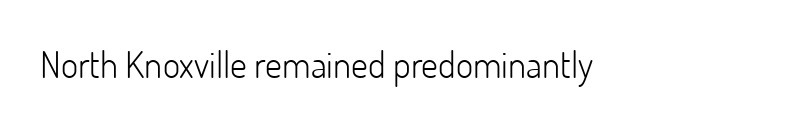
Q: Is the text bold? A: No.
Q: Is the text italic (slanted)? A: No, it is upright.
Q: Is the typeface a serif or a sans-serif typeface? A: Sans-serif.
Q: Is the text underlined? A: No.
Q: Is the spacing between letters normal or unusually wide? A: Normal.
Q: Width (condensed, normal, or wide)? A: Normal.
Q: Stroke contrast? A: Low.
Q: x-height? A: Small.
Q: Monospaced? A: No.
